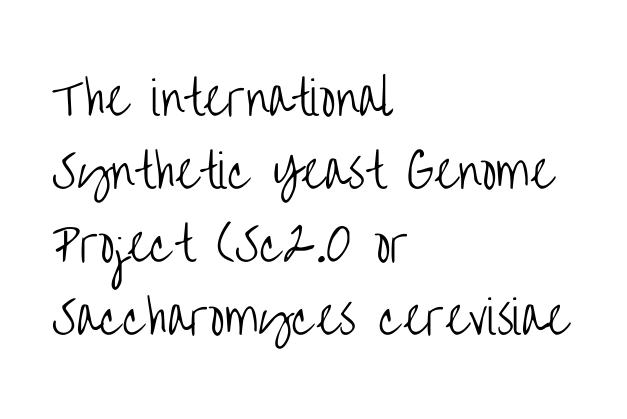
The image shows 46 px light, condensed sans-serif type, upright; set left-aligned, normal line spacing (1.59x), normal letter spacing, not underlined; low stroke contrast and a large x-height.
